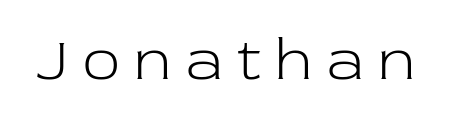
The rendering uses natural spacing where letterforms have individual widths. No chunkiness to these letters — they're not bold. Rendered with straight, roman letterforms. What kind of face is this? One with serifs.
